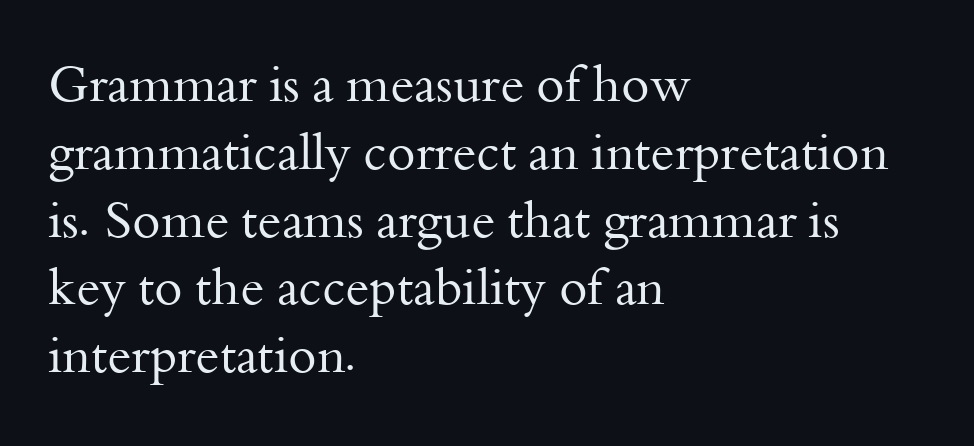
Q: Is the text bold? A: No.
Q: Is the text italic (slanted)? A: No, it is upright.
Q: Is the typeface a serif or a sans-serif typeface? A: Serif.
Q: Is the text underlined? A: No.
Q: How is the paragraph aligned? A: Left-aligned.
Q: Is the spacing between letters normal or unusually wide? A: Normal.
Q: Is the spacing between lines tight, normal or loose? A: Normal.
Q: Width (condensed, normal, or wide)? A: Normal.
Q: Stroke contrast? A: Medium.
Q: x-height? A: Small.
Q: Monospaced? A: No.
